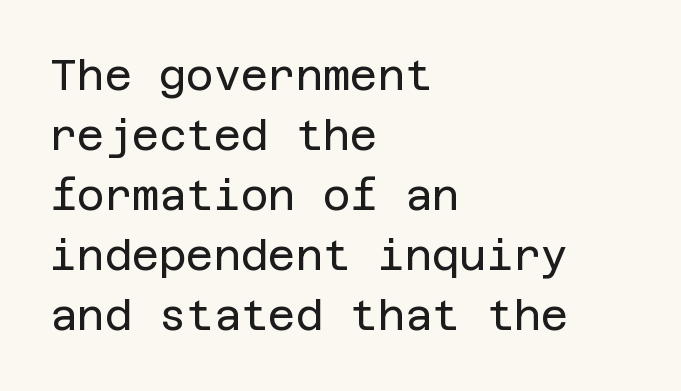
The image shows 42 px regular-weight sans-serif type, upright; set left-aligned, normal line spacing (1.43x), normal letter spacing, not underlined; low stroke contrast and a large x-height.
